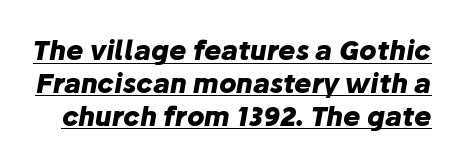
The letters are bold, with thick, heavy strokes. Designer's note — italics engaged. Underline: present. What's the leading like? Ordinary, nothing unusual. The type is set solid horizontally, with unmodified tracking.
